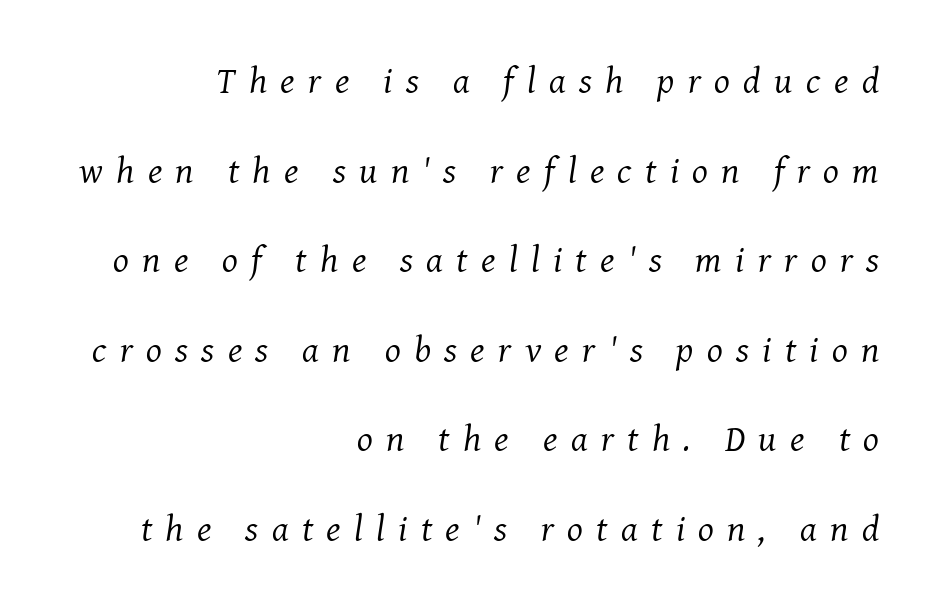
This sample uses an oblique cut, with every glyph tilted off the vertical. The words here are not underlined. Notice how the passage keeps a crisp vertical edge on the right only. You could only call the tracking loose — the letters float apart. You could not count columns in this text — the font is proportionally spaced.
